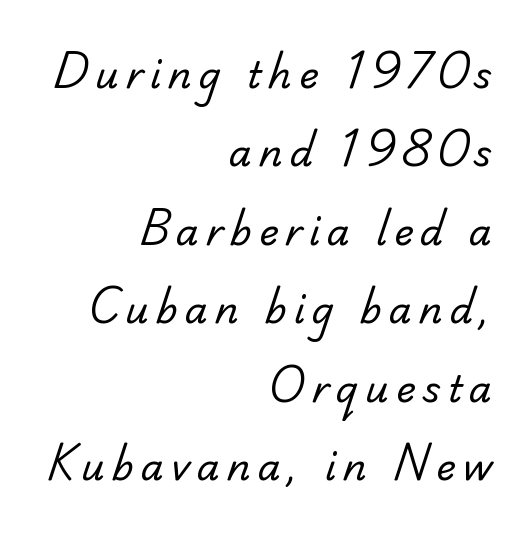
A typesetter would call this proportional, since set widths differ per character. Right-aligned paragraph, ragged on the left. Note: serifs present on the glyphs. No chunkiness to these letters — they're not bold. The specimen omits any rule beneath the text block's lines. Successive baselines arrive slowly, with a big drop between each.
